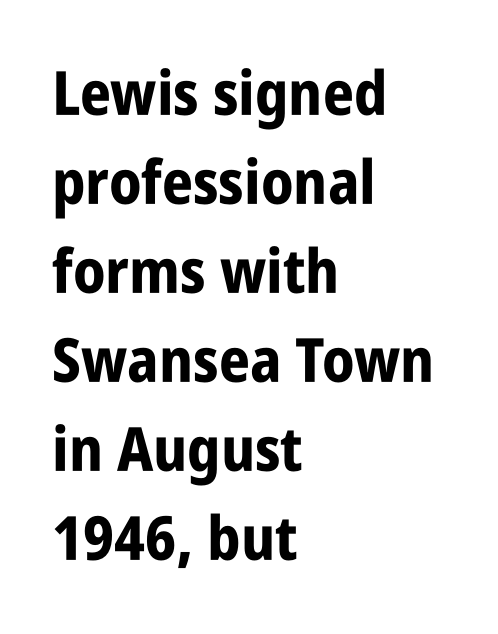
Q: Is the text bold? A: Yes.
Q: Is the text italic (slanted)? A: No, it is upright.
Q: Is the typeface a serif or a sans-serif typeface? A: Sans-serif.
Q: Is the text underlined? A: No.
Q: How is the paragraph aligned? A: Left-aligned.
Q: Is the spacing between letters normal or unusually wide? A: Normal.
Q: Is the spacing between lines tight, normal or loose? A: Normal.
Q: Width (condensed, normal, or wide)? A: Condensed.
Q: Stroke contrast? A: Low.
Q: x-height? A: Large.
Q: Monospaced? A: No.
